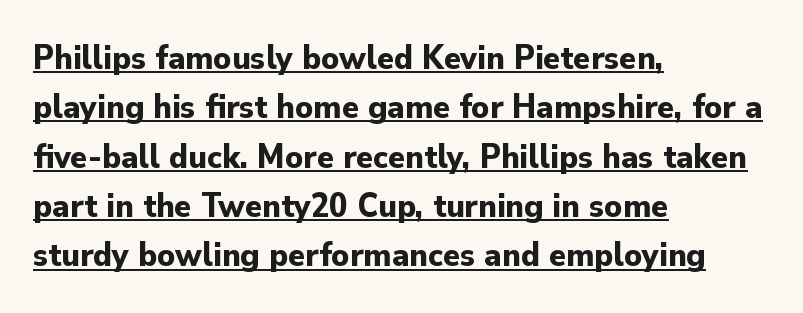
The block of text has a typical density, with ordinary space between rows. Is this a sans? Yes — the strokes have no serifs. Weight check: bold — yes, fully. Here the designer chose a conventional face with non-uniform glyph widths. This sample carries an underscore along the baseline area. The paragraph has a hard left edge and a soft right edge.
